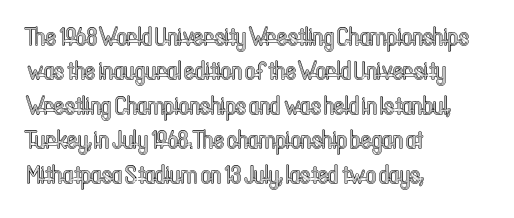
{"italic": "no", "underline": "no", "align": "left", "line_spacing": "normal", "line_spacing_ratio": 1.38, "letter_spacing": "normal", "letter_spacing_em": 0.0, "glyph_px": 25}
